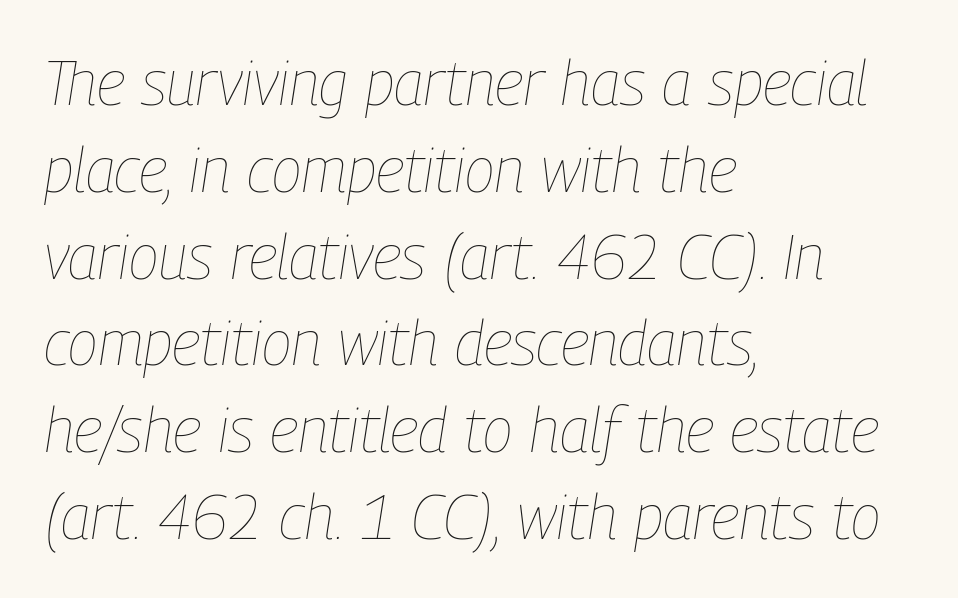
{"italic": "yes", "lean": "right", "slant_degrees": 9, "bold": "no", "weight": "thin", "width": "condensed", "stroke_contrast": "low", "x_height": "medium", "monospaced": "no", "underline": "no", "align": "left", "line_spacing": "normal", "line_spacing_ratio": 1.4, "letter_spacing": "normal", "letter_spacing_em": 0.0, "glyph_px": 62}
